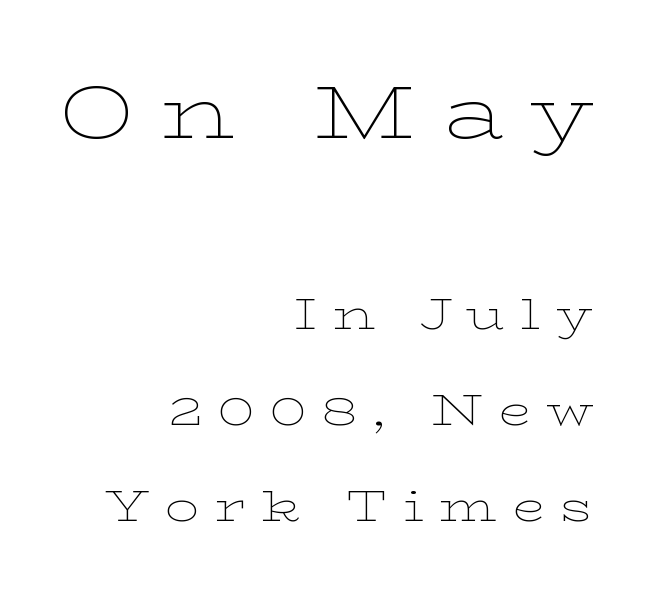
Q: Is the text bold? A: No.
Q: Is the text italic (slanted)? A: No, it is upright.
Q: Is the typeface a serif or a sans-serif typeface? A: Serif.
Q: Is the text underlined? A: No.
Q: How is the paragraph aligned? A: Right-aligned.
Q: Is the spacing between letters normal or unusually wide? A: Unusually wide.
Q: Is the spacing between lines tight, normal or loose? A: Loose.
Q: Which block of text is set in a larger size, the first (top) or the second (bottom)? A: The first (top) one.
Q: Width (condensed, normal, or wide)? A: Wide.
Q: Stroke contrast? A: Low.
Q: x-height? A: Medium.
Q: Monospaced? A: No.
